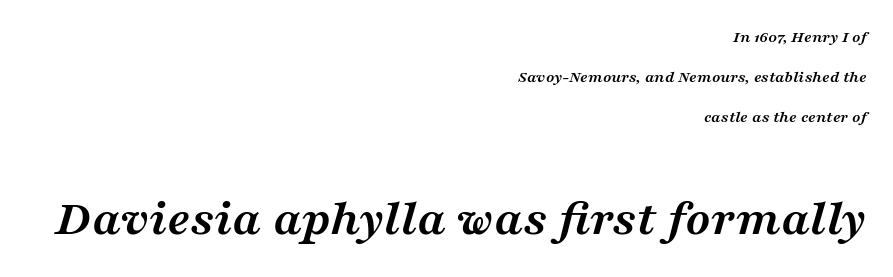
Q: Is the text bold? A: Yes.
Q: Is the text italic (slanted)? A: Yes, it leans right by about 16 degrees.
Q: Is the typeface a serif or a sans-serif typeface? A: Serif.
Q: Is the text underlined? A: No.
Q: How is the paragraph aligned? A: Right-aligned.
Q: Is the spacing between letters normal or unusually wide? A: Normal.
Q: Is the spacing between lines tight, normal or loose? A: Loose.
Q: Which block of text is set in a larger size, the first (top) or the second (bottom)? A: The second (bottom) one.
Q: Width (condensed, normal, or wide)? A: Wide.
Q: Stroke contrast? A: Medium.
Q: x-height? A: Medium.
Q: Monospaced? A: No.
